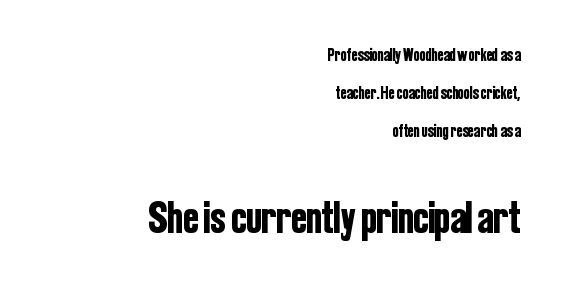
Q: Is the text italic (slanted)? A: No, it is upright.
Q: Is the typeface a serif or a sans-serif typeface? A: Sans-serif.
Q: Is the text underlined? A: No.
Q: How is the paragraph aligned? A: Right-aligned.
Q: Is the spacing between letters normal or unusually wide? A: Normal.
Q: Is the spacing between lines tight, normal or loose? A: Loose.
Q: Which block of text is set in a larger size, the first (top) or the second (bottom)? A: The second (bottom) one.
Q: Width (condensed, normal, or wide)? A: Condensed.
Q: Stroke contrast? A: Low.
Q: x-height? A: Medium.
Q: Monospaced? A: No.
